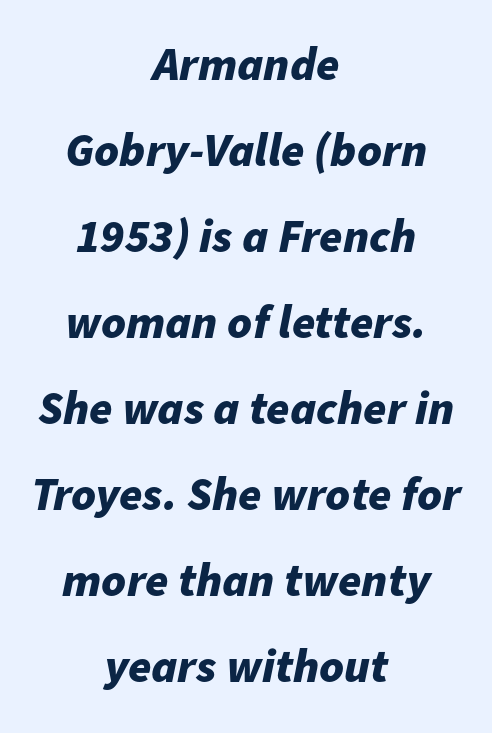
This rendering features lettering with no underline. Characters follow at the spacing the type designer built in. The whitespace from short lines is split evenly between both sides. Compared with ordinary roman type, these characters are visibly tilted.
